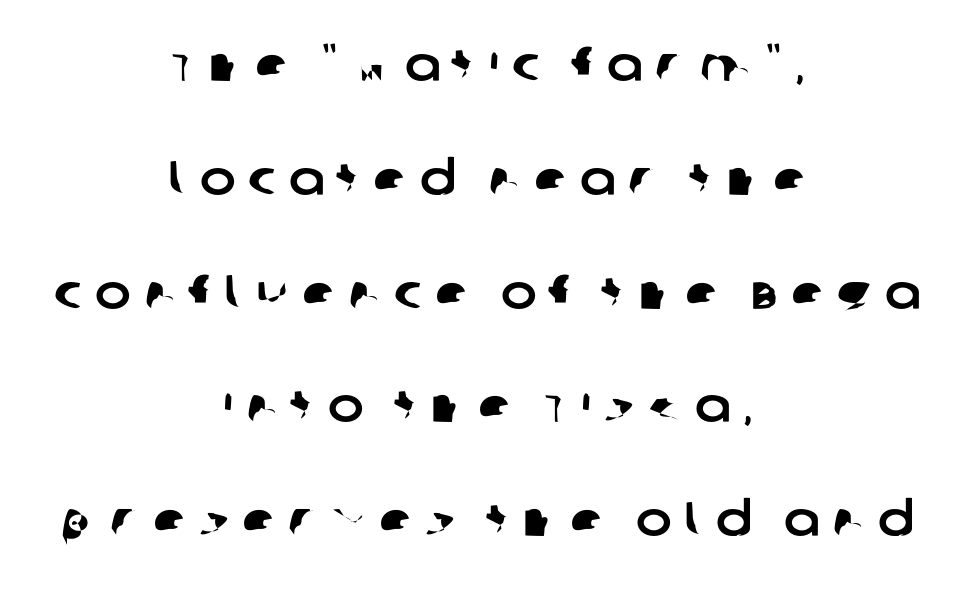
The image shows 48 px sans-serif type; set centered, loose line spacing (2.37x), unusually wide letter spacing (+0.27 em), not underlined; low stroke contrast and a large x-height.
